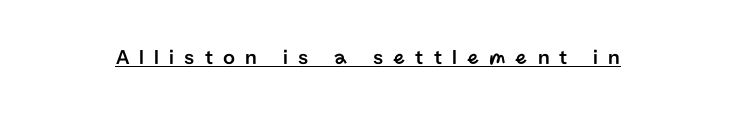
The image shows 21 px text type, upright; set unusually wide letter spacing (+0.48 em), underlined.
